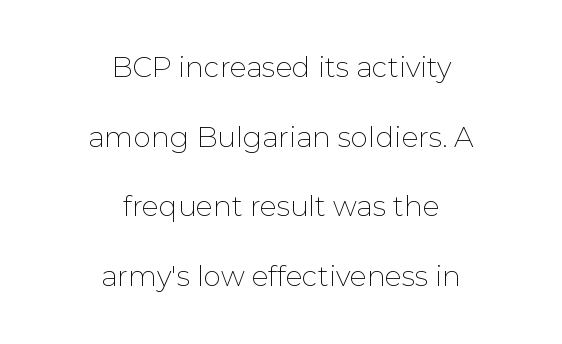
Glyph-to-glyph distance matches everyday printed text. The leading is generous, giving the passage an open texture. A typesetter would call this proportional, since set widths differ per character. Descenders are the only things crossing below the line. Is the block centered? Yes — each line is placed symmetrically about the middle.
